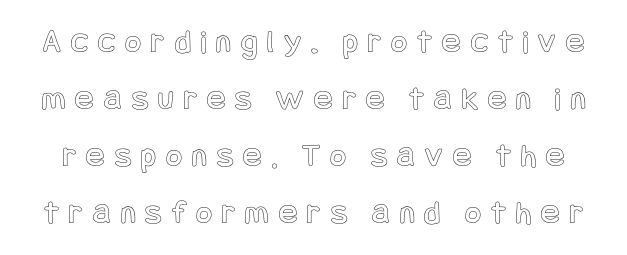
The image shows 34 px condensed type, upright; set normal line spacing (1.68x), unusually wide letter spacing (+0.3 em), not underlined; a large x-height.
